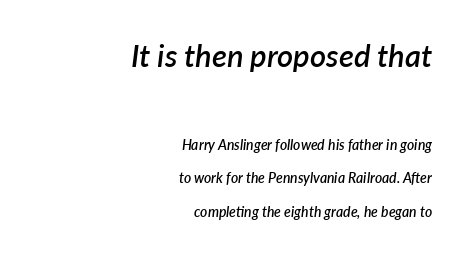
The image shows 31 px semibold type, italic (leaning right); set right-aligned, loose line spacing (2.41x), normal letter spacing, not underlined; the first (top) block is 2.21x larger; low stroke contrast and a medium x-height.
